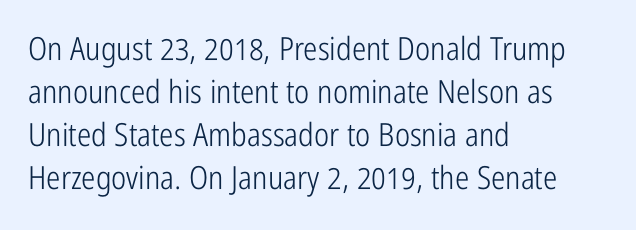
The image shows 32 px light, condensed sans-serif type, upright; set left-aligned, normal line spacing (1.34x), normal letter spacing, not underlined; low stroke contrast and a medium x-height.
